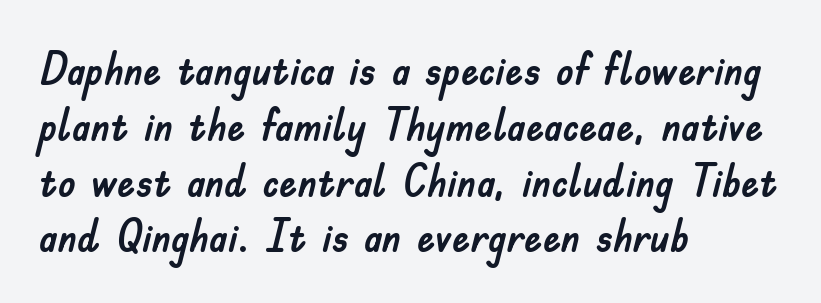
Q: Is the text italic (slanted)? A: Yes.
Q: Is the typeface a serif or a sans-serif typeface? A: Sans-serif.
Q: Is the text underlined? A: No.
Q: How is the paragraph aligned? A: Left-aligned.
Q: Is the spacing between letters normal or unusually wide? A: Normal.
Q: Width (condensed, normal, or wide)? A: Normal.
Q: Stroke contrast? A: Low.
Q: x-height? A: Small.
Q: Monospaced? A: No.
